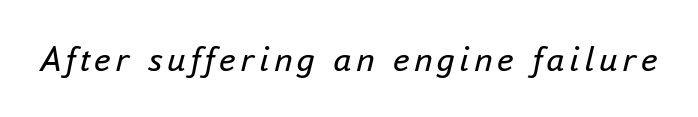
{"italic": "yes", "lean": "right", "slant_degrees": 16, "bold": "no", "weight": "regular", "width": "normal", "stroke_contrast": "low", "x_height": "small", "monospaced": "no", "underline": "no", "glyph_px": 37}
